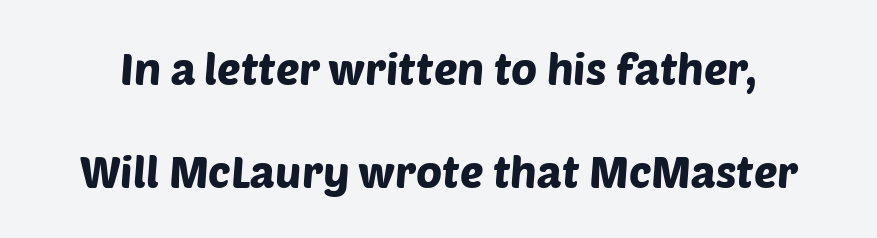
Q: Is the typeface a serif or a sans-serif typeface? A: Sans-serif.
Q: Is the text underlined? A: No.
Q: Is the spacing between letters normal or unusually wide? A: Normal.
Q: Is the spacing between lines tight, normal or loose? A: Loose.
Q: Width (condensed, normal, or wide)? A: Normal.
Q: Stroke contrast? A: Low.
Q: x-height? A: Large.
Q: Monospaced? A: No.
